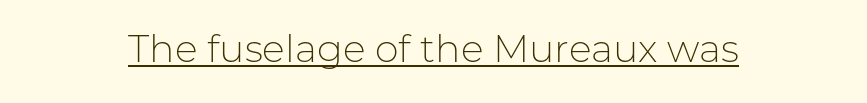
Q: Is the text bold? A: No.
Q: Is the text italic (slanted)? A: No, it is upright.
Q: Is the typeface a serif or a sans-serif typeface? A: Sans-serif.
Q: Is the text underlined? A: Yes.
Q: Is the spacing between letters normal or unusually wide? A: Normal.
Q: Width (condensed, normal, or wide)? A: Normal.
Q: Stroke contrast? A: Low.
Q: x-height? A: Medium.
Q: Monospaced? A: No.
